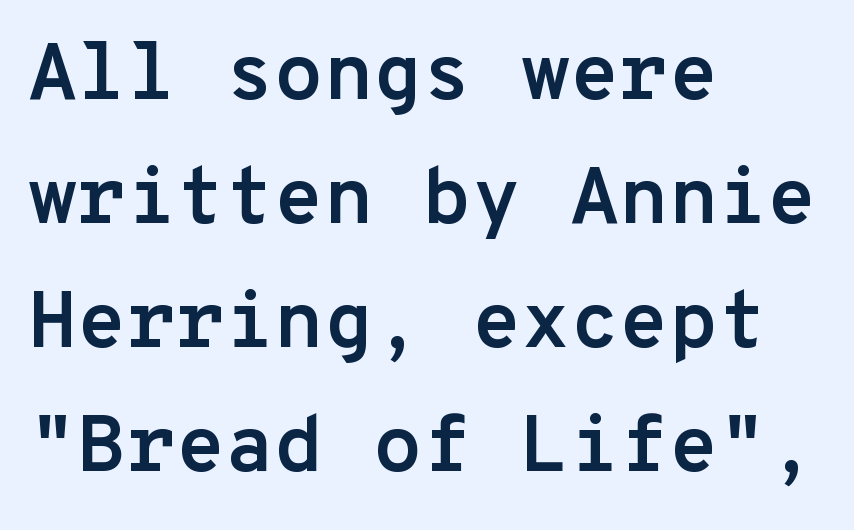
Plain, unruled lines of type. Do the letters lean? They stand straight. Heavy, bold letterforms. Students, note that the glyphs here touch the page at normal intervals. Nope, no serifs anywhere on these letters.
